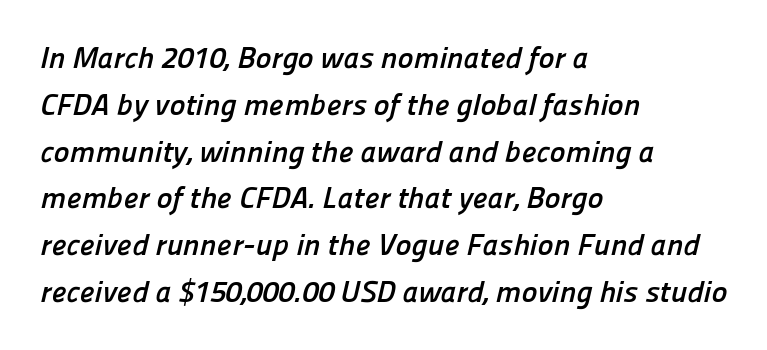
{"serif": "no", "bold": "yes", "weight": "semibold", "width": "normal", "stroke_contrast": "low", "x_height": "medium", "monospaced": "no", "underline": "no", "align": "left", "line_spacing": "normal", "line_spacing_ratio": 1.56, "letter_spacing": "normal", "letter_spacing_em": 0.0, "glyph_px": 30}
